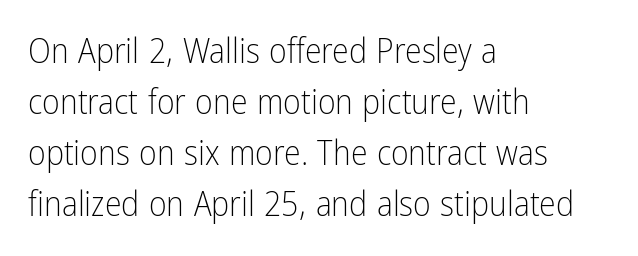
Varying glyph widths throughout — classic text-font behaviour. Nobody touched the tracking dial on this one. Short and long lines alike share a common starting point at left. Beneath every word, the page is bare. The type sits square on the baseline with zero lean.
